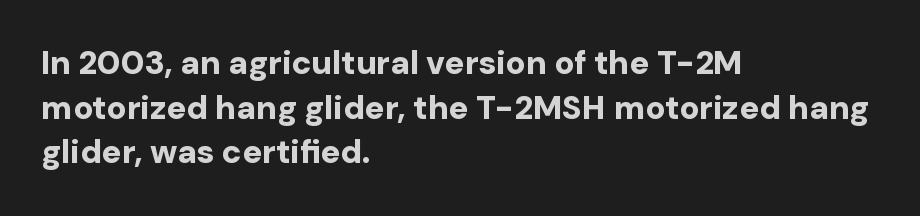
The image shows 33 px bold sans-serif type, upright; set left-aligned, normal line spacing (1.35x), normal letter spacing, not underlined; low stroke contrast and a medium x-height.
